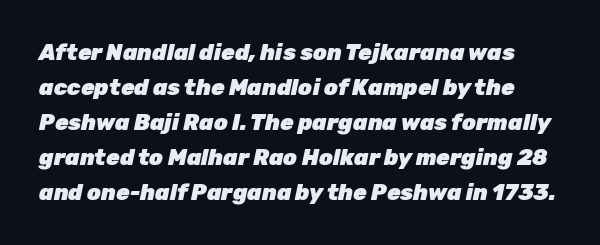
{"italic": "yes", "lean": "right", "slant_degrees": 12, "bold": "yes", "underline": "no", "line_spacing": "normal", "line_spacing_ratio": 1.59, "letter_spacing": "normal", "letter_spacing_em": 0.0, "glyph_px": 22}
